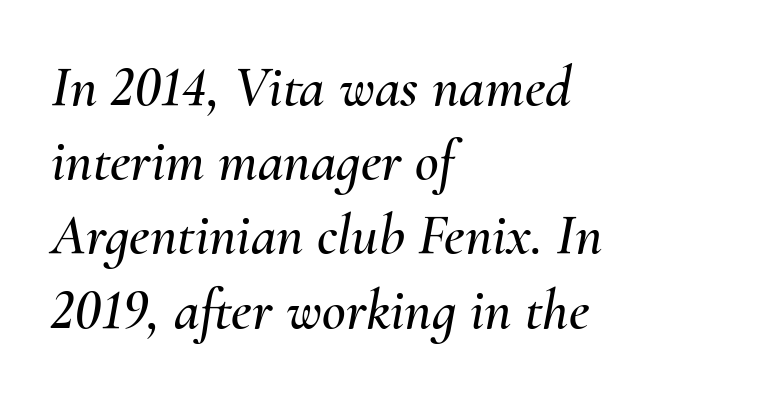
{"italic": "yes", "lean": "right", "slant_degrees": 10, "width": "normal", "stroke_contrast": "medium", "x_height": "small", "monospaced": "no", "underline": "no", "align": "left", "line_spacing": "normal", "line_spacing_ratio": 1.28, "letter_spacing": "normal", "letter_spacing_em": 0.0, "glyph_px": 58}
